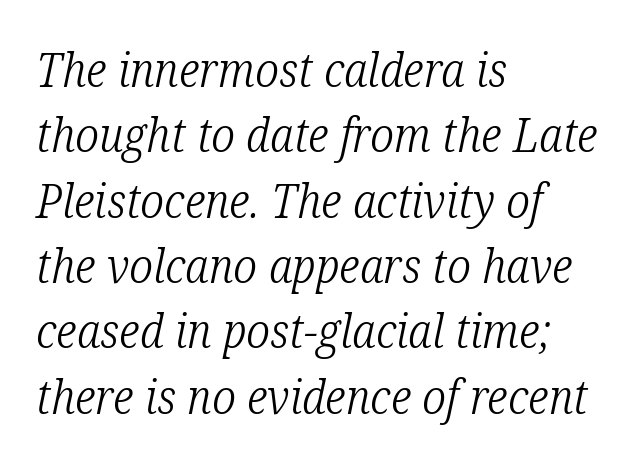
The image shows 47 px light, condensed serif type, italic (leaning right); set left-aligned, normal line spacing (1.39x), normal letter spacing, not underlined; low stroke contrast and a medium x-height.
